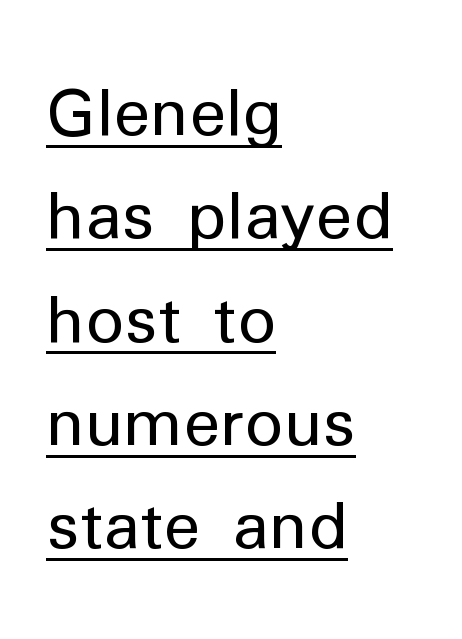
Q: Is the text bold? A: No.
Q: Is the text italic (slanted)? A: No, it is upright.
Q: Is the typeface a serif or a sans-serif typeface? A: Sans-serif.
Q: Is the text underlined? A: Yes.
Q: How is the paragraph aligned? A: Left-aligned.
Q: Is the spacing between letters normal or unusually wide? A: Normal.
Q: Is the spacing between lines tight, normal or loose? A: Normal.
Q: Width (condensed, normal, or wide)? A: Normal.
Q: Stroke contrast? A: Low.
Q: x-height? A: Medium.
Q: Monospaced? A: No.
